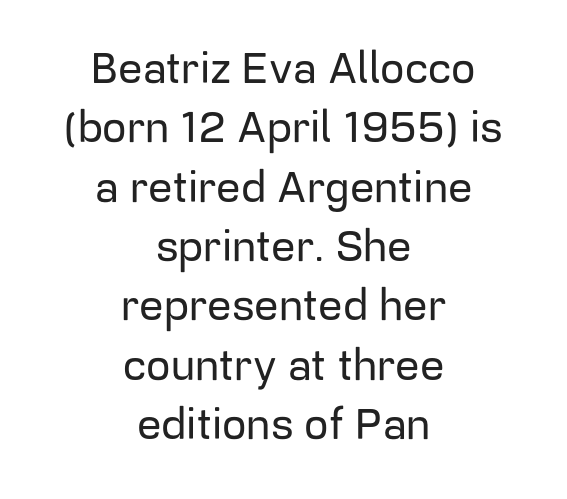
Q: Is the text italic (slanted)? A: No, it is upright.
Q: Is the typeface a serif or a sans-serif typeface? A: Sans-serif.
Q: Is the text underlined? A: No.
Q: How is the paragraph aligned? A: Centered.
Q: Is the spacing between letters normal or unusually wide? A: Normal.
Q: Is the spacing between lines tight, normal or loose? A: Normal.
Q: Width (condensed, normal, or wide)? A: Normal.
Q: Stroke contrast? A: Low.
Q: x-height? A: Medium.
Q: Monospaced? A: No.
